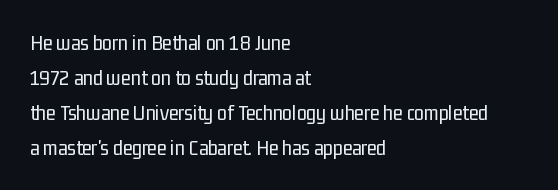
Every stem runs plumb, perpendicular to the baseline. Ink coverage per letter is moderate at most. Does extra space separate the letters? No, they use regular spacing. Line starts are locked; line ends wander. If you measured baseline to baseline, you'd find a middling distance.
